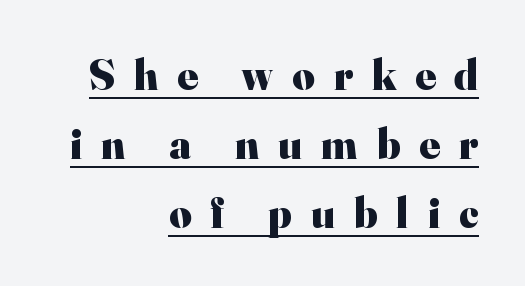
Q: Is the text bold? A: Yes.
Q: Is the text italic (slanted)? A: No, it is upright.
Q: Is the typeface a serif or a sans-serif typeface? A: Serif.
Q: Is the text underlined? A: Yes.
Q: How is the paragraph aligned? A: Right-aligned.
Q: Is the spacing between letters normal or unusually wide? A: Unusually wide.
Q: Is the spacing between lines tight, normal or loose? A: Normal.
Q: Width (condensed, normal, or wide)? A: Normal.
Q: Stroke contrast? A: High.
Q: x-height? A: Small.
Q: Monospaced? A: No.
